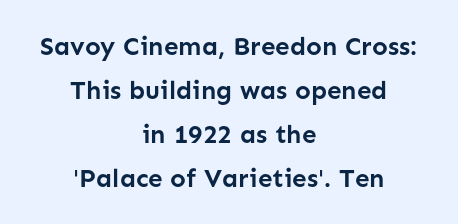
Q: Is the text bold? A: Yes.
Q: Is the text italic (slanted)? A: No, it is upright.
Q: Is the text underlined? A: No.
Q: How is the paragraph aligned? A: Centered.
Q: Is the spacing between letters normal or unusually wide? A: Normal.
Q: Is the spacing between lines tight, normal or loose? A: Normal.
